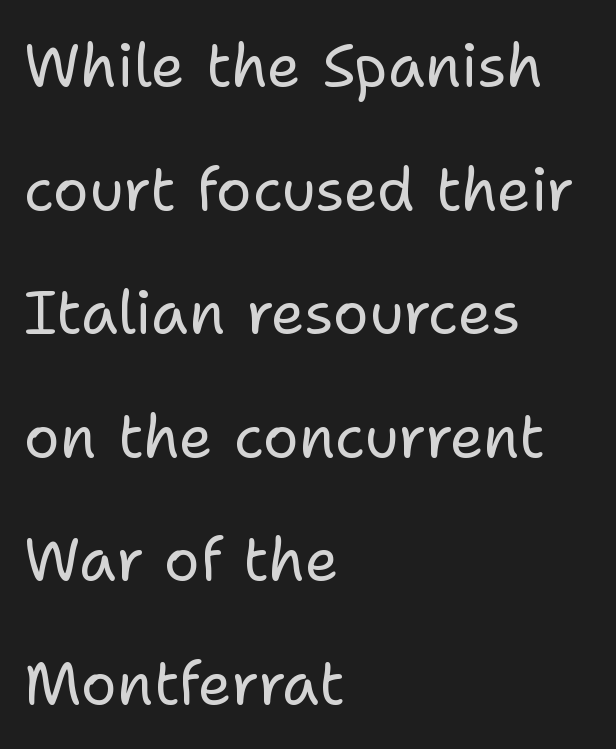
{"serif": "no", "italic": "no", "bold": "no", "weight": "regular", "width": "normal", "stroke_contrast": "low", "x_height": "medium", "monospaced": "no", "underline": "no", "align": "left", "line_spacing": "loose", "line_spacing_ratio": 2.06, "letter_spacing": "normal", "letter_spacing_em": 0.0, "glyph_px": 60}
